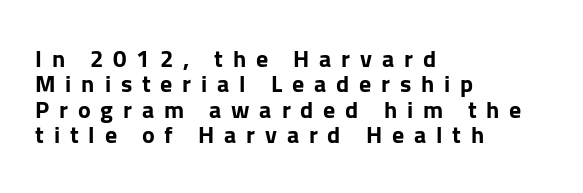
{"italic": "no", "bold": "yes", "underline": "no", "align": "left", "line_spacing": "tight", "line_spacing_ratio": 1.06, "letter_spacing": "wide", "letter_spacing_em": 0.41, "glyph_px": 24}
